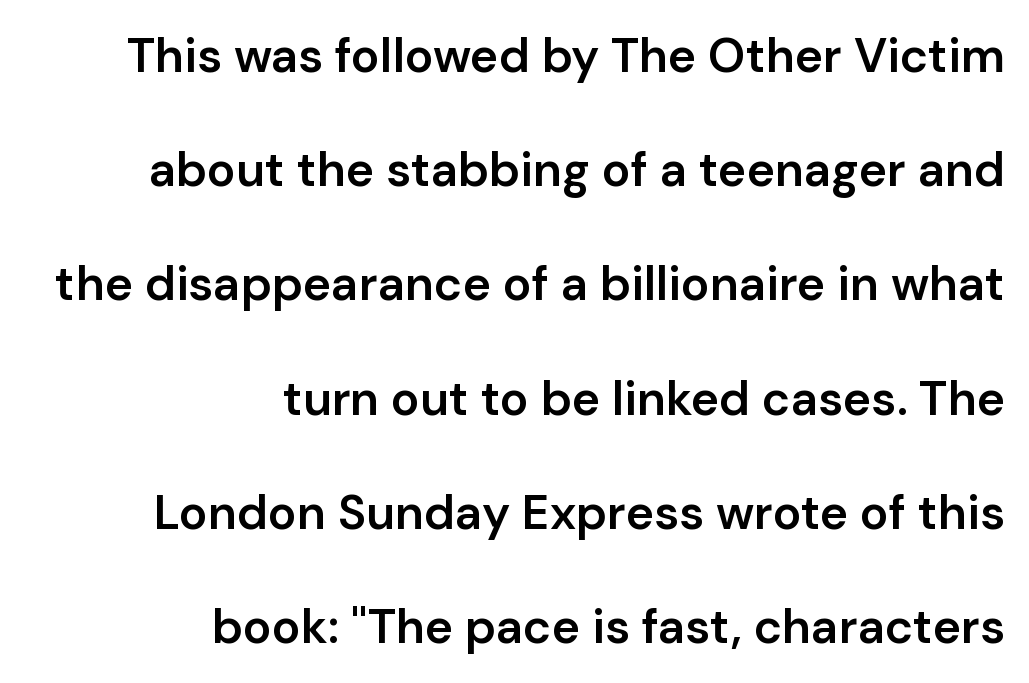
Q: Is the text bold? A: Semi-bold.
Q: Is the text italic (slanted)? A: No, it is upright.
Q: Is the typeface a serif or a sans-serif typeface? A: Sans-serif.
Q: Is the text underlined? A: No.
Q: How is the paragraph aligned? A: Right-aligned.
Q: Is the spacing between letters normal or unusually wide? A: Normal.
Q: Is the spacing between lines tight, normal or loose? A: Loose.
Q: Width (condensed, normal, or wide)? A: Normal.
Q: Stroke contrast? A: Low.
Q: x-height? A: Medium.
Q: Monospaced? A: No.
